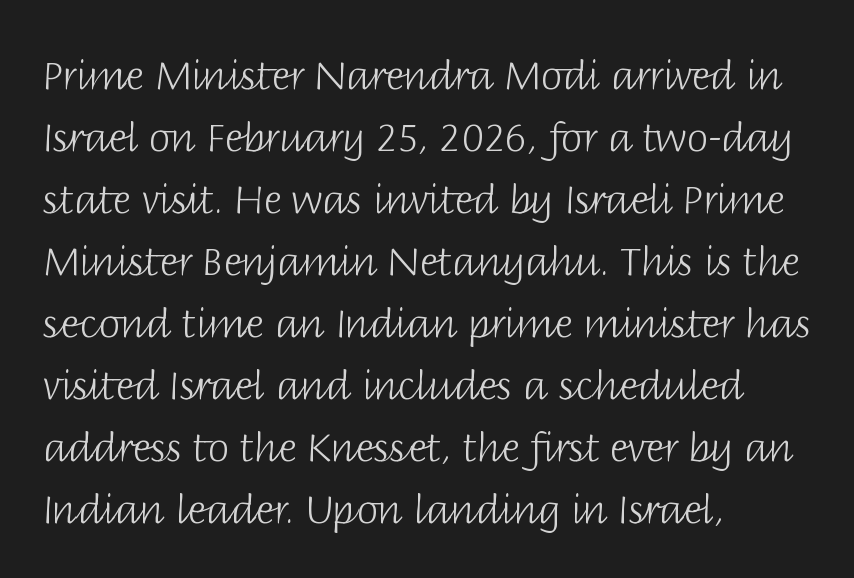
Q: Is the text bold? A: No.
Q: Is the text italic (slanted)? A: No, it is upright.
Q: Is the typeface a serif or a sans-serif typeface? A: Sans-serif.
Q: Is the text underlined? A: No.
Q: How is the paragraph aligned? A: Left-aligned.
Q: Is the spacing between letters normal or unusually wide? A: Normal.
Q: Is the spacing between lines tight, normal or loose? A: Normal.
Q: Width (condensed, normal, or wide)? A: Normal.
Q: Stroke contrast? A: Low.
Q: x-height? A: Large.
Q: Monospaced? A: No.
